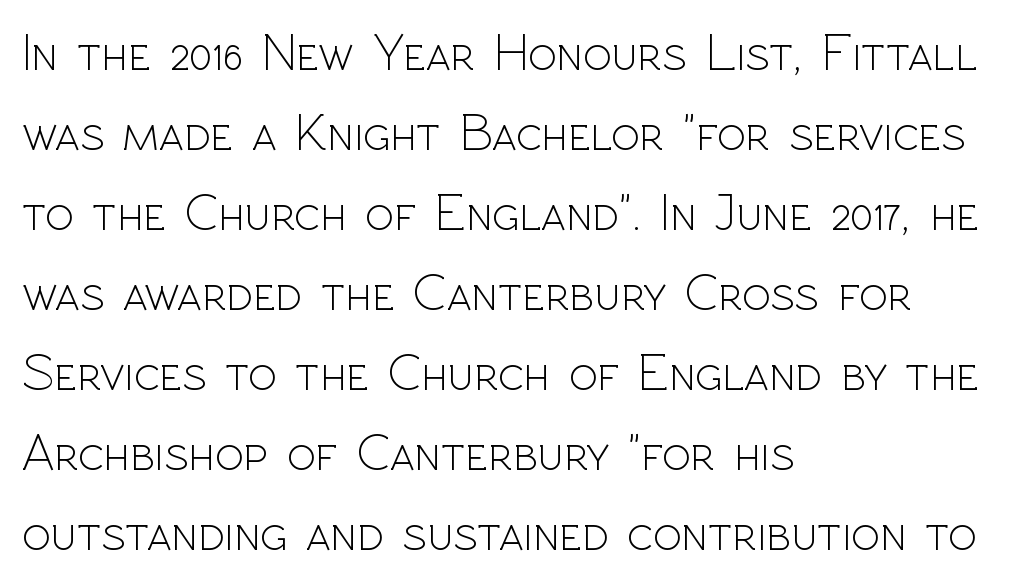
The image shows 53 px light sans-serif type, upright; set left-aligned, normal line spacing (1.51x), normal letter spacing, not underlined; a medium x-height.
